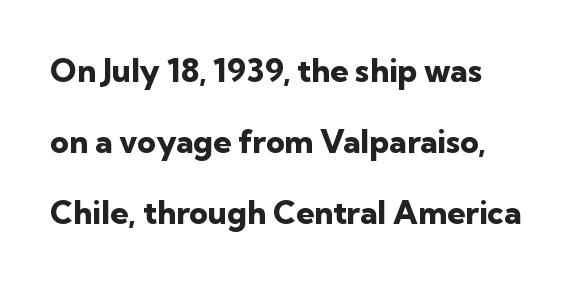
{"serif": "no", "italic": "no", "bold": "yes", "weight": "heavy", "width": "normal", "stroke_contrast": "low", "x_height": "medium", "monospaced": "no", "underline": "no", "line_spacing": "loose", "line_spacing_ratio": 2.22, "letter_spacing": "normal", "letter_spacing_em": 0.0, "glyph_px": 32}
